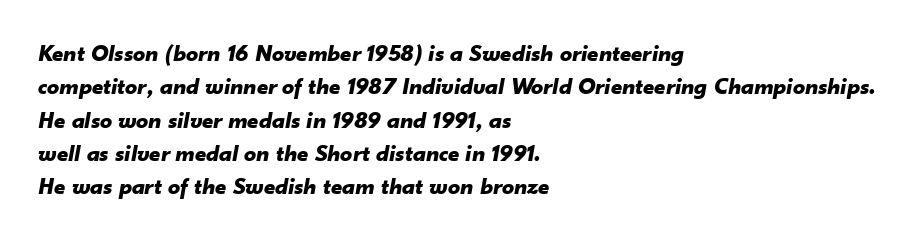
Q: Is the text bold? A: Yes.
Q: Is the text italic (slanted)? A: Yes, it leans right by about 10 degrees.
Q: Is the text underlined? A: No.
Q: How is the paragraph aligned? A: Left-aligned.
Q: Is the spacing between letters normal or unusually wide? A: Normal.
Q: Is the spacing between lines tight, normal or loose? A: Normal.
